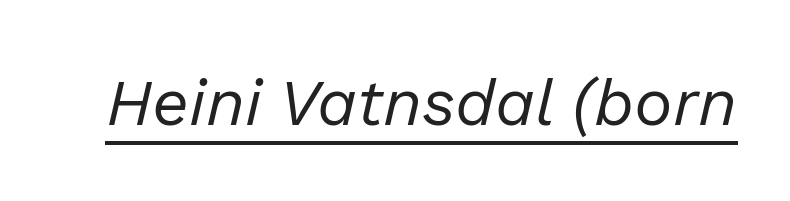
{"italic": "yes", "lean": "right", "slant_degrees": 13, "bold": "no", "weight": "regular", "width": "normal", "stroke_contrast": "low", "x_height": "medium", "monospaced": "no", "underline": "yes", "letter_spacing": "normal", "letter_spacing_em": 0.0, "glyph_px": 65}
